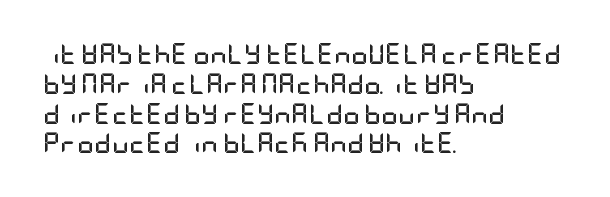
A bare baseline throughout the passage. Heavy-handed strokes throughout: this text is bold. Style check: upright. The setting favours the left margin, as ordinary paragraphs usually do. How are the letters spaced? Ordinarily, with no added tracking.
